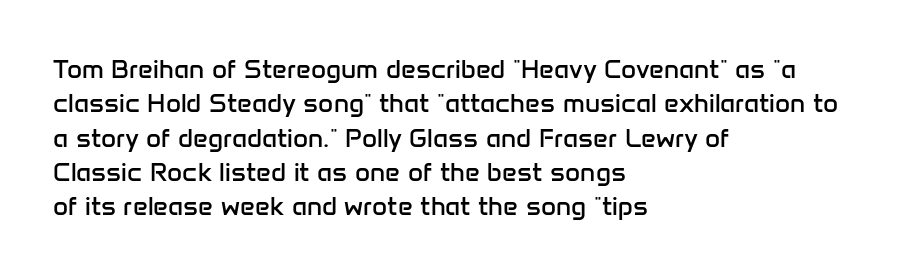
{"italic": "no", "bold": "no", "underline": "no", "align": "left", "line_spacing": "normal", "line_spacing_ratio": 1.32, "letter_spacing": "normal", "letter_spacing_em": 0.0, "glyph_px": 26}
